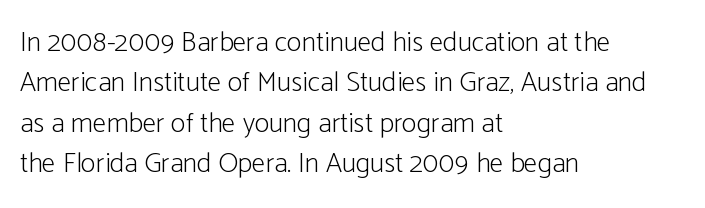
The image shows 28 px light, condensed sans-serif type, upright; set left-aligned, normal line spacing (1.44x), normal letter spacing, not underlined; low stroke contrast and a medium x-height.
